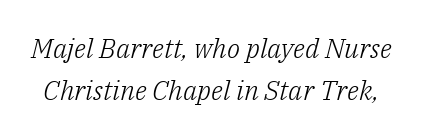
{"italic": "yes", "lean": "right", "slant_degrees": 14, "bold": "no", "underline": "no", "line_spacing": "normal", "line_spacing_ratio": 1.55, "letter_spacing": "normal", "letter_spacing_em": 0.0, "glyph_px": 27}
